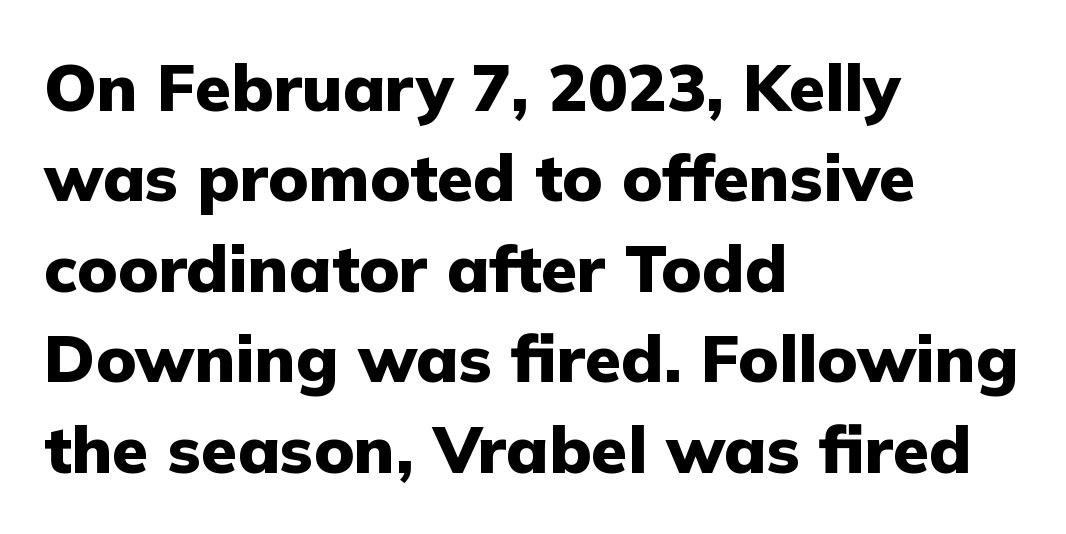
{"serif": "no", "italic": "no", "bold": "yes", "weight": "heavy", "width": "normal", "stroke_contrast": "low", "x_height": "medium", "monospaced": "no", "underline": "no", "align": "left", "line_spacing": "normal", "line_spacing_ratio": 1.37, "letter_spacing": "normal", "letter_spacing_em": 0.0, "glyph_px": 66}
